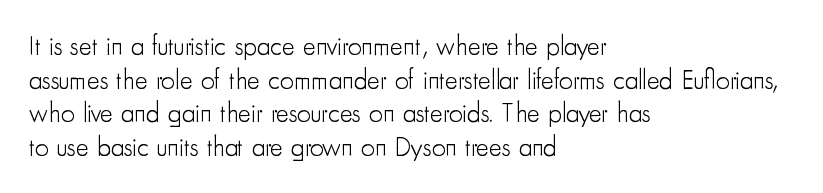
The image shows 27 px text type, upright; set left-aligned, normal line spacing (1.25x), normal letter spacing, not underlined.
